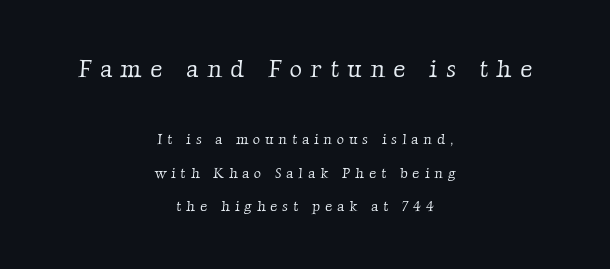
On a weight scale, this lands at 450 or below. Size hierarchy here favors the leading block over the trailing one. Display-style spreading of the glyphs; the letterfit is very open. You could fit nearly another row in the gap between these rows. The lines are quadded center. Anything drawn beneath the words? Only blank space.
